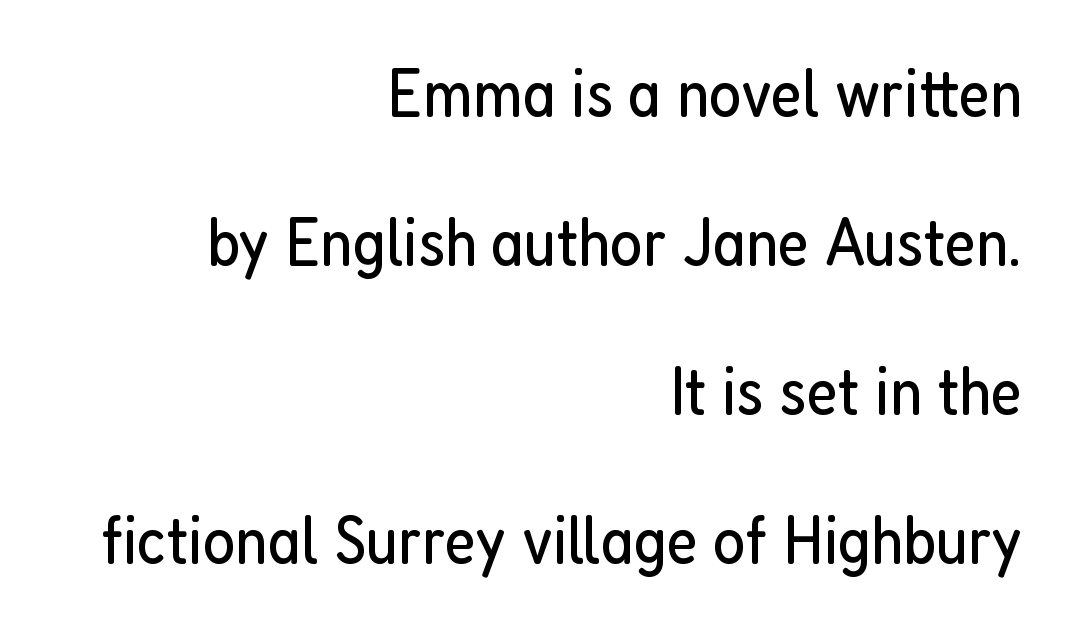
Q: Is the text bold? A: No.
Q: Is the text italic (slanted)? A: No, it is upright.
Q: Is the typeface a serif or a sans-serif typeface? A: Sans-serif.
Q: Is the text underlined? A: No.
Q: How is the paragraph aligned? A: Right-aligned.
Q: Is the spacing between letters normal or unusually wide? A: Normal.
Q: Is the spacing between lines tight, normal or loose? A: Loose.
Q: Width (condensed, normal, or wide)? A: Condensed.
Q: Stroke contrast? A: Low.
Q: x-height? A: Medium.
Q: Monospaced? A: No.
